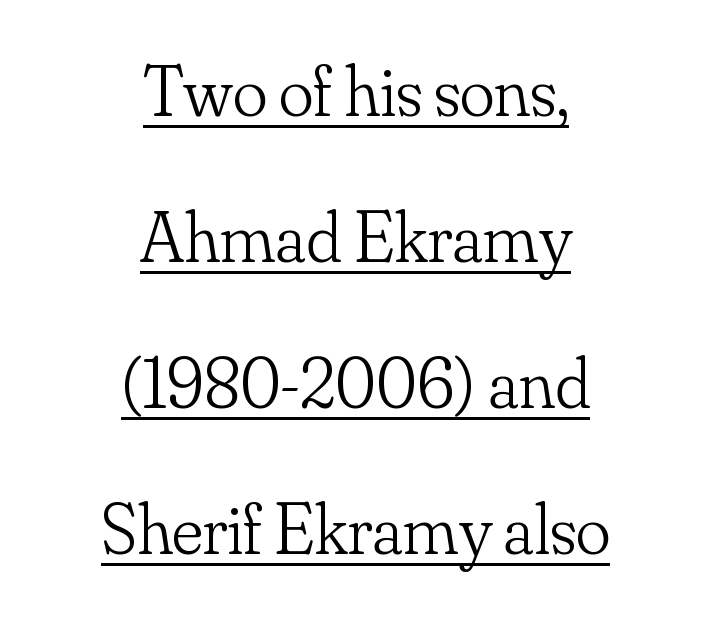
Q: Is the text bold? A: No.
Q: Is the text italic (slanted)? A: No, it is upright.
Q: Is the typeface a serif or a sans-serif typeface? A: Serif.
Q: Is the text underlined? A: Yes.
Q: How is the paragraph aligned? A: Centered.
Q: Is the spacing between letters normal or unusually wide? A: Normal.
Q: Is the spacing between lines tight, normal or loose? A: Loose.
Q: Width (condensed, normal, or wide)? A: Normal.
Q: Stroke contrast? A: Low.
Q: x-height? A: Small.
Q: Monospaced? A: No.
